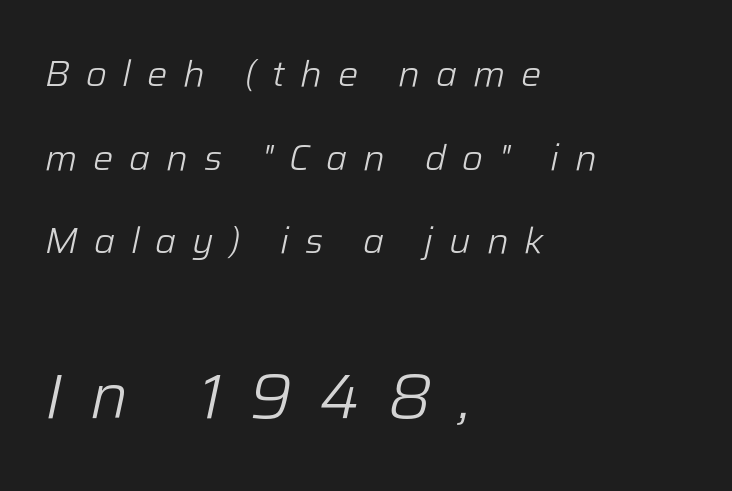
The image shows 63 px light type, italic (leaning right); set left-aligned, loose line spacing (2.32x), unusually wide letter spacing (+0.44 em), not underlined; the second (bottom) block is 1.75x larger; low stroke contrast and a medium x-height.
